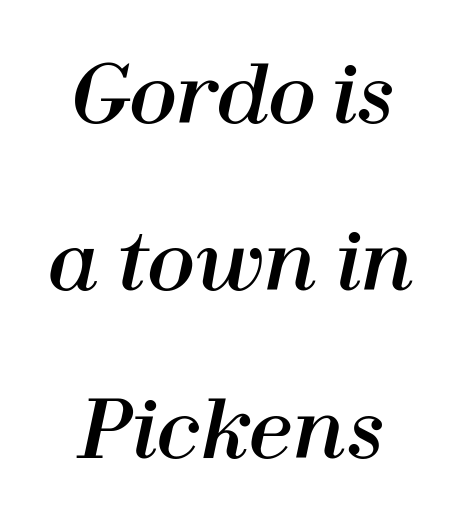
Students, observe: this is what heavily led, spacious text looks like. The gap between lines stays unmarked. This rendering leaves character spacing at its baseline value. Here the designer chose a conventional face with non-uniform glyph widths. Would a proofreader flag this as italicized? Yes.
